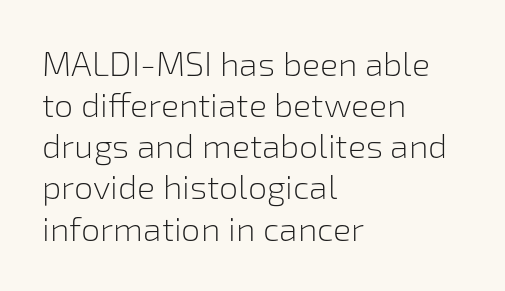
{"serif": "no", "italic": "no", "bold": "no", "weight": "light", "width": "normal", "stroke_contrast": "low", "x_height": "medium", "monospaced": "no", "underline": "no", "align": "left", "line_spacing_ratio": 1.21, "letter_spacing": "normal", "letter_spacing_em": 0.0, "glyph_px": 34}
